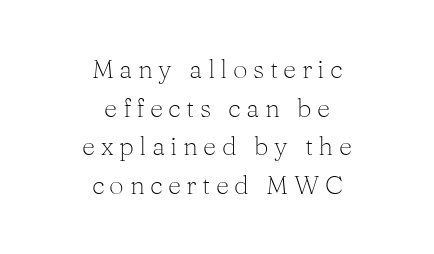
The image shows 26 px text type, upright; set centered, normal line spacing (1.49x), unusually wide letter spacing (+0.21 em), not underlined.
